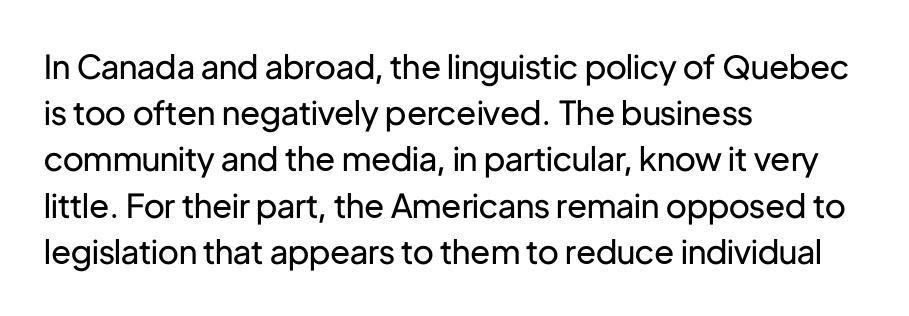
Where is the straight margin? On the left. A typesetter would call this zero additional tracking. How would I describe the line gaps? Plain and ordinary. Vertical strokes here are truly vertical. Stem width sits at or under what a default text font uses. A typesetter would call this proportional, since set widths differ per character.
